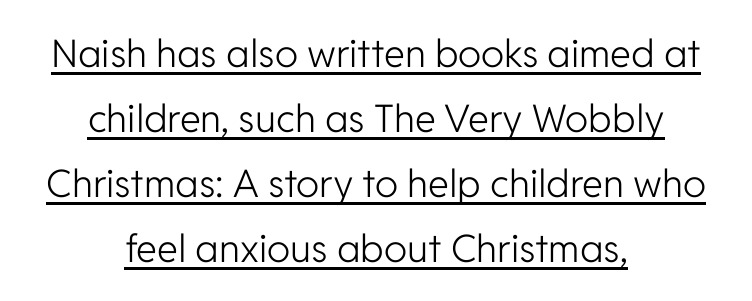
{"serif": "no", "italic": "no", "bold": "no", "weight": "light", "width": "normal", "stroke_contrast": "low", "x_height": "medium", "monospaced": "no", "underline": "yes", "align": "center", "line_spacing_ratio": 1.71, "letter_spacing": "normal", "letter_spacing_em": 0.0, "glyph_px": 38}
